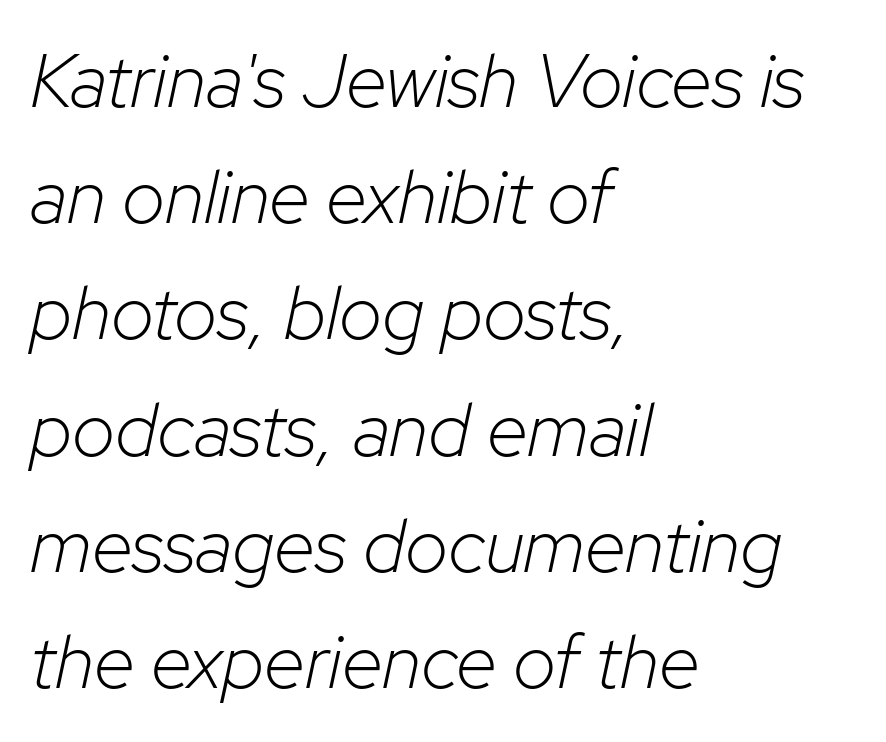
Q: Is the text bold? A: No.
Q: Is the text italic (slanted)? A: Yes, it leans right by about 12 degrees.
Q: Is the text underlined? A: No.
Q: How is the paragraph aligned? A: Left-aligned.
Q: Is the spacing between letters normal or unusually wide? A: Normal.
Q: Is the spacing between lines tight, normal or loose? A: Normal.
Q: Width (condensed, normal, or wide)? A: Normal.
Q: Stroke contrast? A: Low.
Q: x-height? A: Medium.
Q: Monospaced? A: No.
